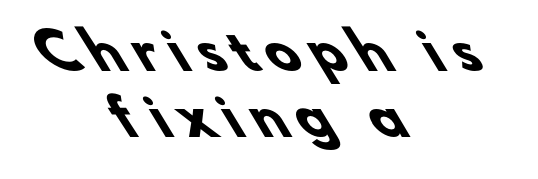
Q: Is the text bold? A: Yes.
Q: Is the typeface a serif or a sans-serif typeface? A: Sans-serif.
Q: Is the text underlined? A: No.
Q: How is the paragraph aligned? A: Centered.
Q: Is the spacing between letters normal or unusually wide? A: Unusually wide.
Q: Is the spacing between lines tight, normal or loose? A: Normal.
Q: Width (condensed, normal, or wide)? A: Normal.
Q: Stroke contrast? A: Low.
Q: x-height? A: Small.
Q: Monospaced? A: No.
